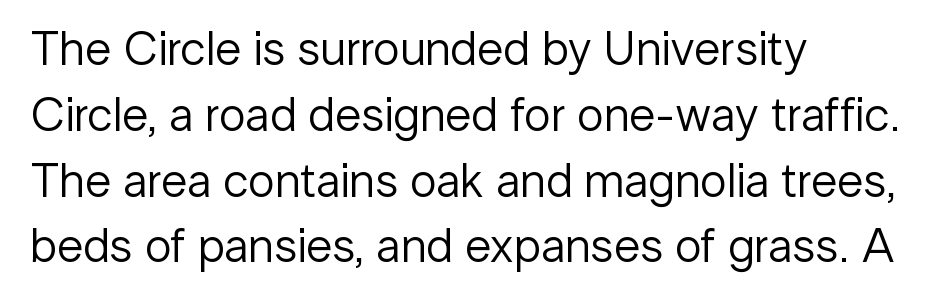
Only glyphs here, with clear space below each row. Proportional: the letters do not fall into vertical columns. Compared with a typical body face, this is equally light or lighter still. Casual observation: everything's shoved over to the left. Notice how the stems are strictly vertical — no italics here. Is this a sans? Yes — the strokes have no serifs.
